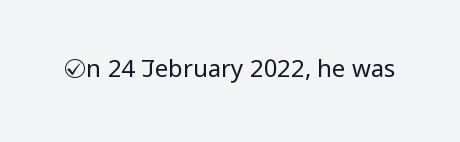
The image shows 24 px text type, upright; set normal letter spacing, not underlined.
